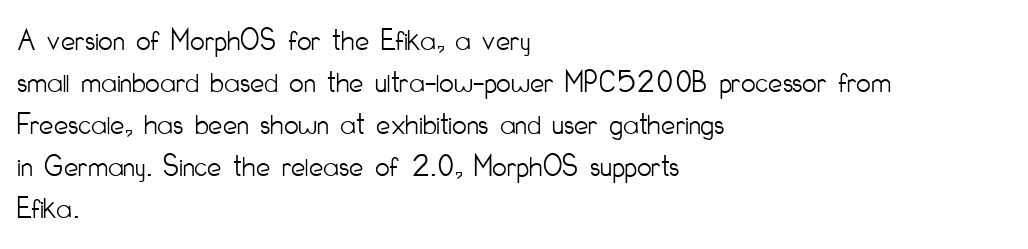
Q: Is the text bold? A: No.
Q: Is the text italic (slanted)? A: No, it is upright.
Q: Is the typeface a serif or a sans-serif typeface? A: Sans-serif.
Q: Is the text underlined? A: No.
Q: How is the paragraph aligned? A: Left-aligned.
Q: Is the spacing between letters normal or unusually wide? A: Normal.
Q: Is the spacing between lines tight, normal or loose? A: Normal.
Q: Width (condensed, normal, or wide)? A: Condensed.
Q: Stroke contrast? A: Low.
Q: x-height? A: Small.
Q: Monospaced? A: No.
